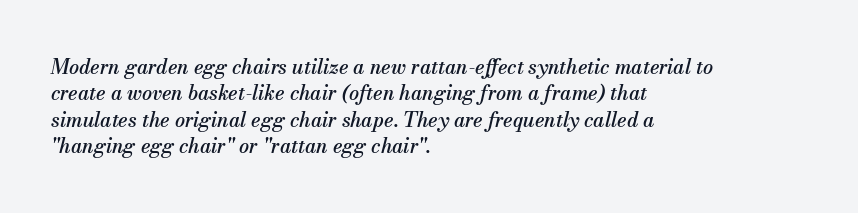
The specimen reads as italic at a glance. These lines are set flush left with a ragged right edge. Bare-footed words on every line. This sample uses plain, unmodified letter spacing. The vertical gap from one line to the next is medium.
